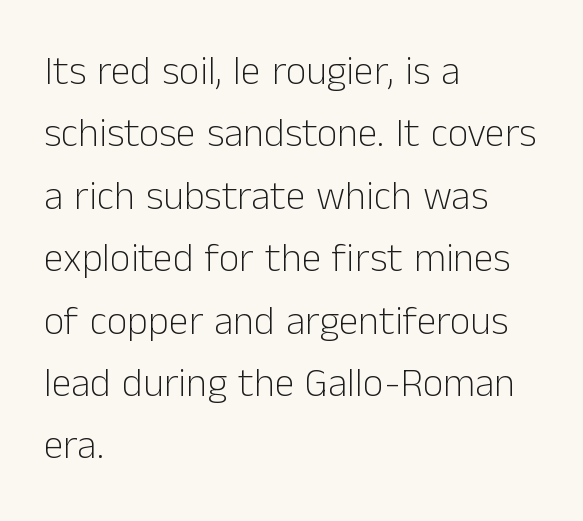
Q: Is the text bold? A: No.
Q: Is the text italic (slanted)? A: No, it is upright.
Q: Is the typeface a serif or a sans-serif typeface? A: Sans-serif.
Q: Is the text underlined? A: No.
Q: How is the paragraph aligned? A: Left-aligned.
Q: Is the spacing between letters normal or unusually wide? A: Normal.
Q: Is the spacing between lines tight, normal or loose? A: Normal.
Q: Width (condensed, normal, or wide)? A: Normal.
Q: Stroke contrast? A: Low.
Q: x-height? A: Medium.
Q: Monospaced? A: No.
